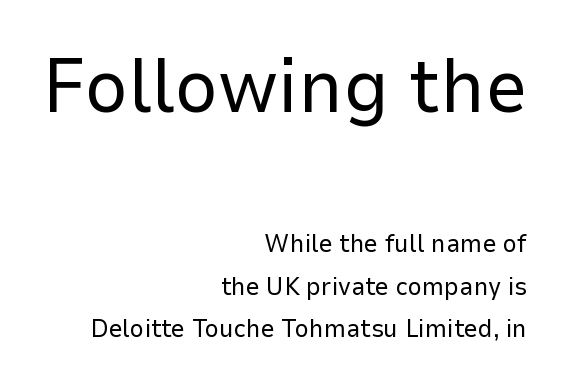
Q: Is the text bold? A: No.
Q: Is the text italic (slanted)? A: No, it is upright.
Q: Is the typeface a serif or a sans-serif typeface? A: Sans-serif.
Q: Is the text underlined? A: No.
Q: How is the paragraph aligned? A: Right-aligned.
Q: Is the spacing between letters normal or unusually wide? A: Normal.
Q: Which block of text is set in a larger size, the first (top) or the second (bottom)? A: The first (top) one.
Q: Width (condensed, normal, or wide)? A: Normal.
Q: Stroke contrast? A: Low.
Q: x-height? A: Medium.
Q: Monospaced? A: No.
